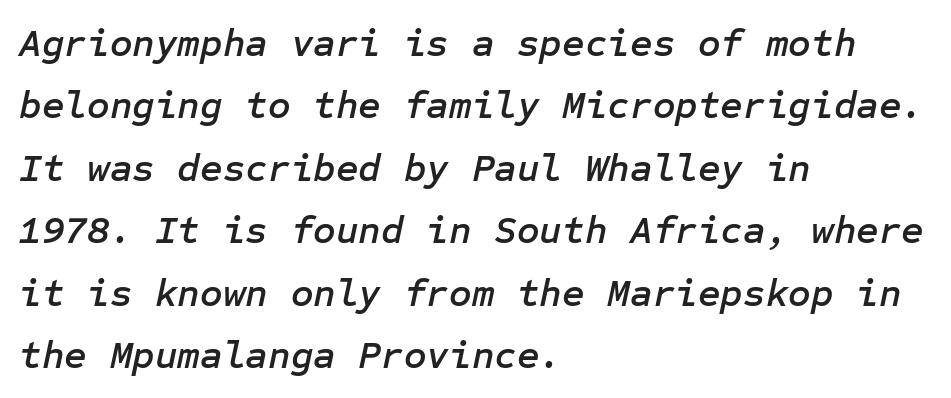
Q: Is the text italic (slanted)? A: Yes, it leans right by about 12 degrees.
Q: Is the text underlined? A: No.
Q: How is the paragraph aligned? A: Left-aligned.
Q: Is the spacing between letters normal or unusually wide? A: Normal.
Q: Is the spacing between lines tight, normal or loose? A: Normal.
Q: Width (condensed, normal, or wide)? A: Normal.
Q: Stroke contrast? A: Low.
Q: x-height? A: Medium.
